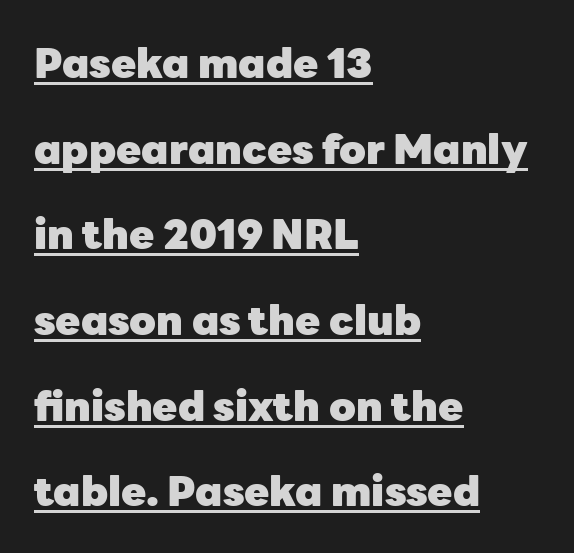
The image shows 41 px heavy sans-serif type, upright; set left-aligned, loose line spacing (2.09x), normal letter spacing, underlined; low stroke contrast and a medium x-height.
